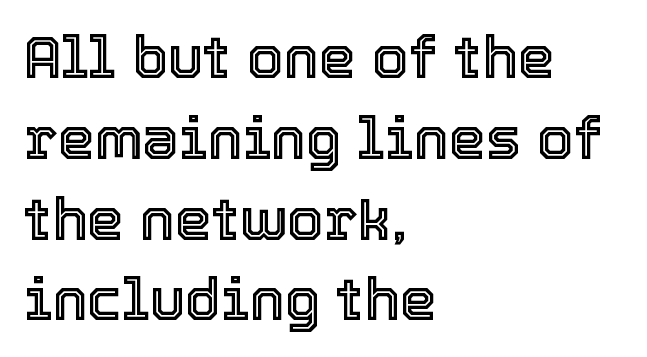
The image shows 59 px text type, upright; set left-aligned, normal line spacing (1.37x), normal letter spacing, not underlined; a medium x-height.
